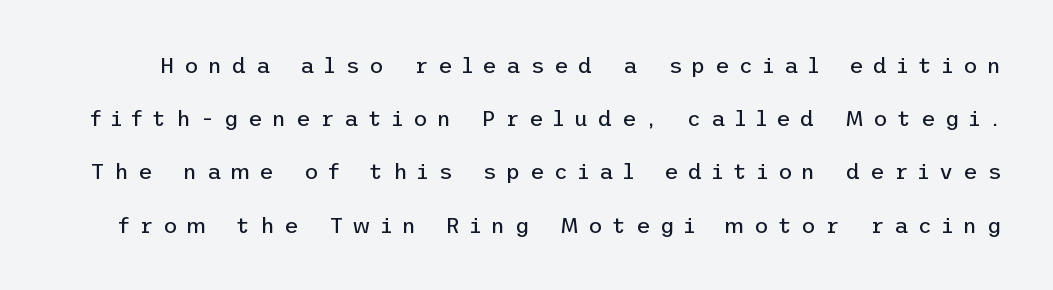
The image shows 22 px text type, upright; set loose line spacing (2.42x), unusually wide letter spacing (+0.44 em), not underlined.
